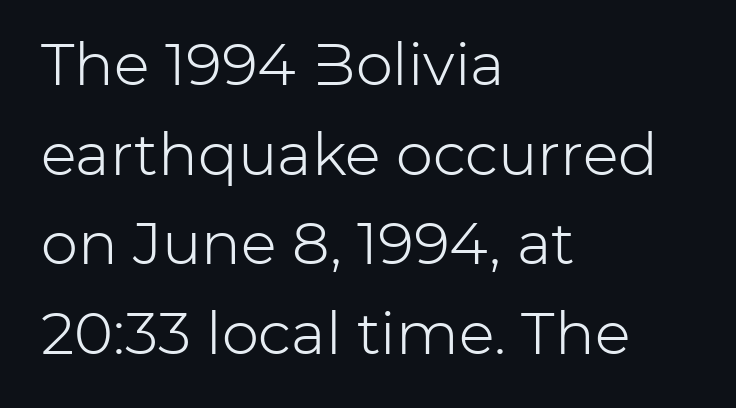
Q: Is the text bold? A: No.
Q: Is the text italic (slanted)? A: No, it is upright.
Q: Is the typeface a serif or a sans-serif typeface? A: Sans-serif.
Q: Is the text underlined? A: No.
Q: How is the paragraph aligned? A: Left-aligned.
Q: Is the spacing between letters normal or unusually wide? A: Normal.
Q: Is the spacing between lines tight, normal or loose? A: Normal.
Q: Width (condensed, normal, or wide)? A: Normal.
Q: Stroke contrast? A: Low.
Q: x-height? A: Medium.
Q: Monospaced? A: No.
